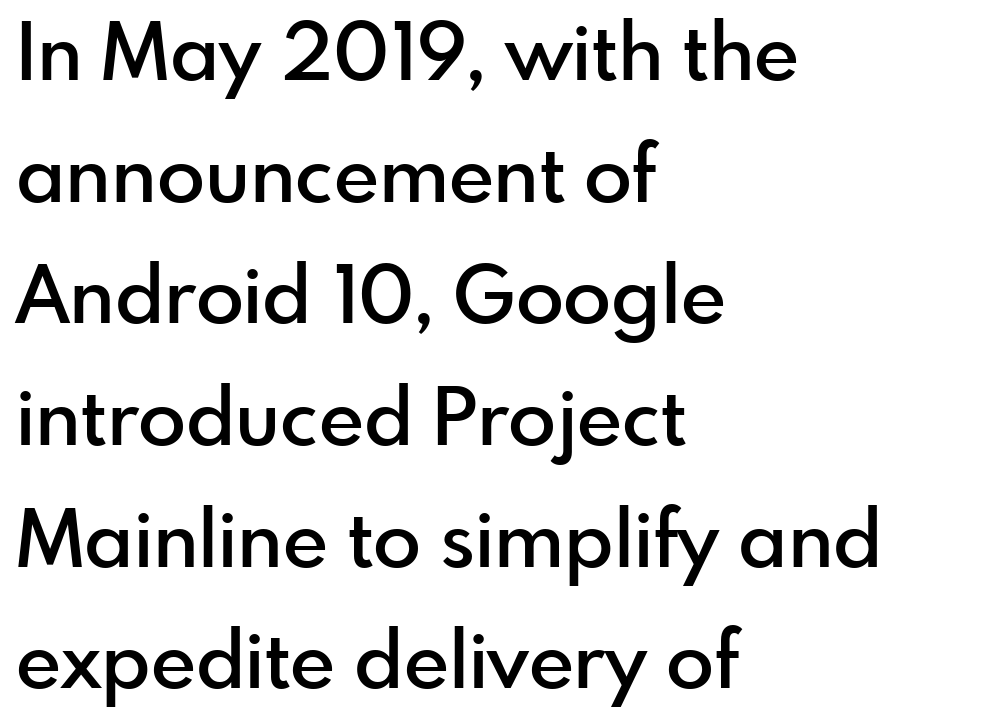
The image shows 79 px semibold sans-serif type, upright; set left-aligned, normal line spacing (1.54x), normal letter spacing, not underlined; a small x-height.
